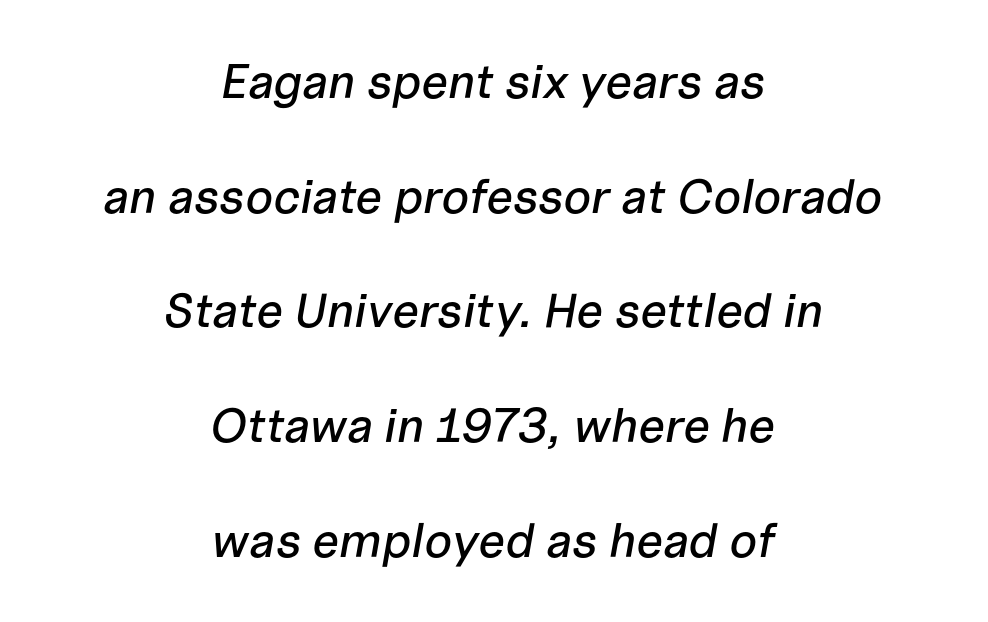
Short note: letters normally spaced. Every character sits at an angle, as italics do. This sample is center-justified, so both line endings float freely. This sample has the flowing, uneven cadence of proportional lettering. A bare baseline throughout the passage. This block would shrink considerably if given ordinary leading; it's expanded now.
